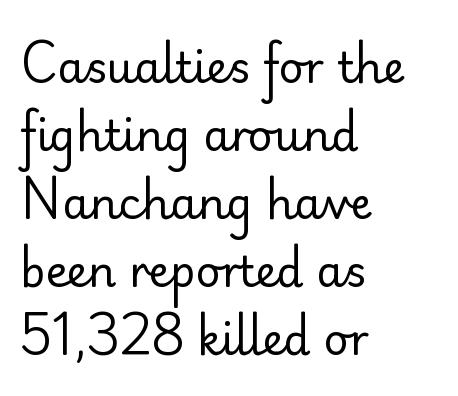
{"serif": "no", "italic": "no", "bold": "no", "weight": "regular", "width": "normal", "stroke_contrast": "low", "x_height": "small", "monospaced": "no", "underline": "no", "align": "left", "line_spacing": "normal", "line_spacing_ratio": 1.58, "letter_spacing": "normal", "letter_spacing_em": 0.0, "glyph_px": 43}
